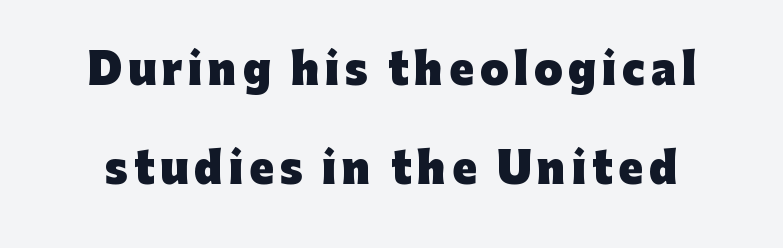
{"serif": "no", "italic": "no", "bold": "yes", "weight": "heavy", "width": "normal", "stroke_contrast": "low", "x_height": "medium", "monospaced": "no", "underline": "no", "line_spacing": "loose", "line_spacing_ratio": 2.42, "glyph_px": 41}
